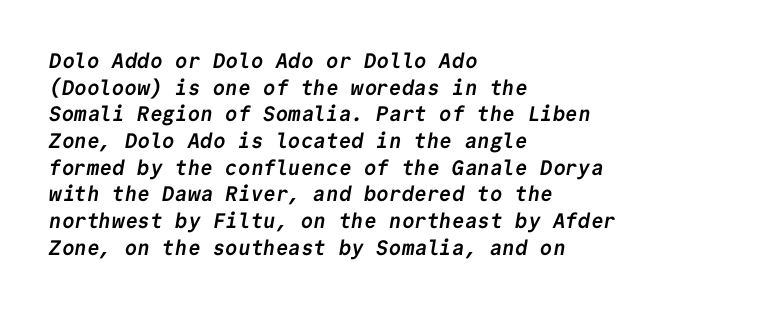
Q: Is the text bold? A: Yes.
Q: Is the text underlined? A: No.
Q: How is the paragraph aligned? A: Left-aligned.
Q: Is the spacing between letters normal or unusually wide? A: Normal.
Q: Is the spacing between lines tight, normal or loose? A: Normal.
